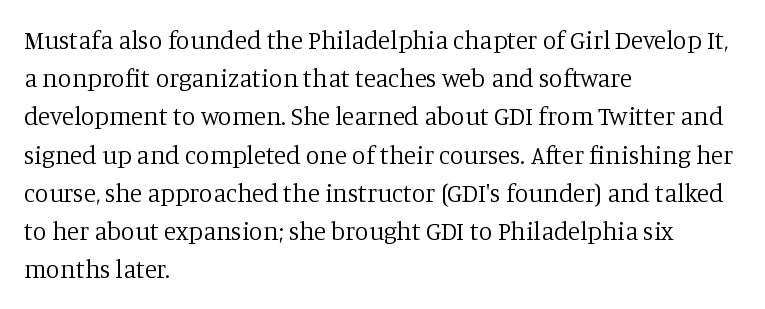
{"italic": "no", "bold": "no", "underline": "no", "align": "left", "line_spacing": "normal", "line_spacing_ratio": 1.53, "letter_spacing": "normal", "letter_spacing_em": 0.0, "glyph_px": 25}
